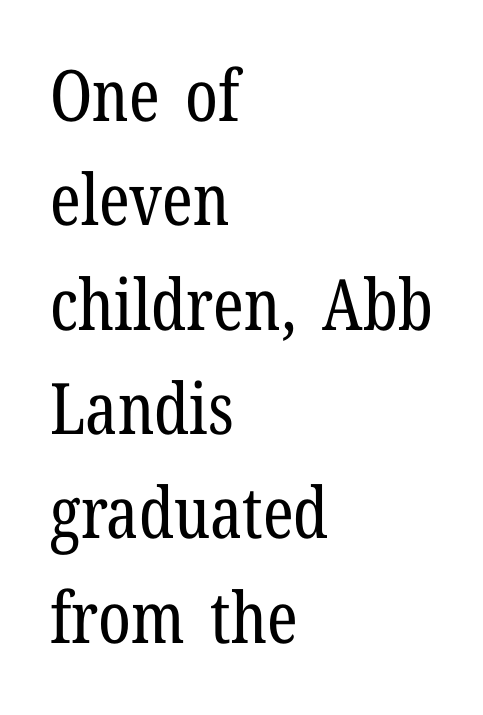
The image shows 71 px regular-weight, condensed serif type, upright; set left-aligned, normal line spacing (1.47x), normal letter spacing, not underlined; low stroke contrast and a medium x-height.
